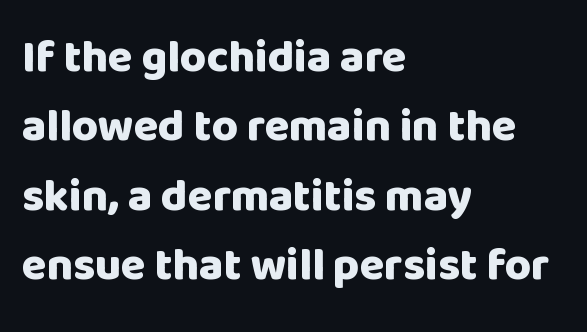
Q: Is the text bold? A: Yes.
Q: Is the text italic (slanted)? A: No, it is upright.
Q: Is the typeface a serif or a sans-serif typeface? A: Sans-serif.
Q: Is the text underlined? A: No.
Q: How is the paragraph aligned? A: Left-aligned.
Q: Is the spacing between letters normal or unusually wide? A: Normal.
Q: Is the spacing between lines tight, normal or loose? A: Normal.
Q: Width (condensed, normal, or wide)? A: Normal.
Q: Stroke contrast? A: Low.
Q: x-height? A: Large.
Q: Monospaced? A: No.
